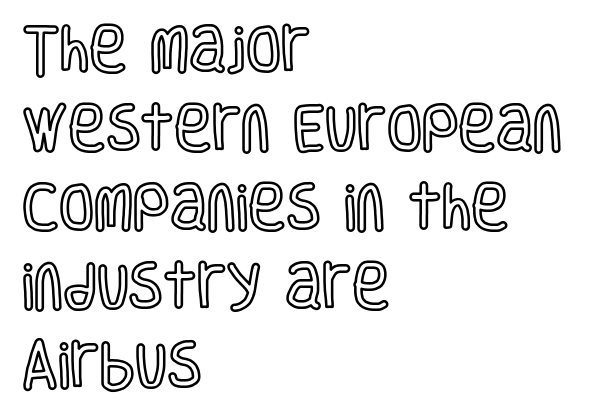
The image shows 51 px condensed type, upright; set left-aligned, normal line spacing (1.55x), normal letter spacing, not underlined; a large x-height.
